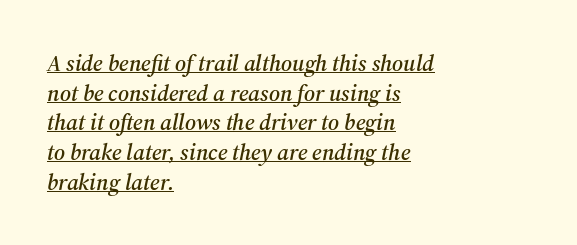
{"italic": "yes", "lean": "right", "slant_degrees": 12, "underline": "yes", "align": "left", "line_spacing": "normal", "line_spacing_ratio": 1.29, "letter_spacing": "normal", "letter_spacing_em": 0.0, "glyph_px": 23}
